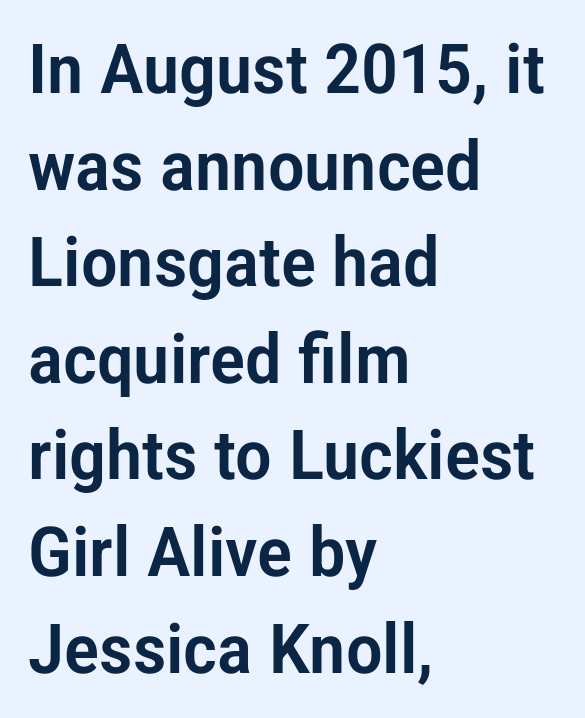
Q: Is the text italic (slanted)? A: No, it is upright.
Q: Is the typeface a serif or a sans-serif typeface? A: Sans-serif.
Q: Is the text underlined? A: No.
Q: How is the paragraph aligned? A: Left-aligned.
Q: Is the spacing between letters normal or unusually wide? A: Normal.
Q: Is the spacing between lines tight, normal or loose? A: Normal.
Q: Width (condensed, normal, or wide)? A: Condensed.
Q: Stroke contrast? A: Low.
Q: x-height? A: Medium.
Q: Monospaced? A: No.
